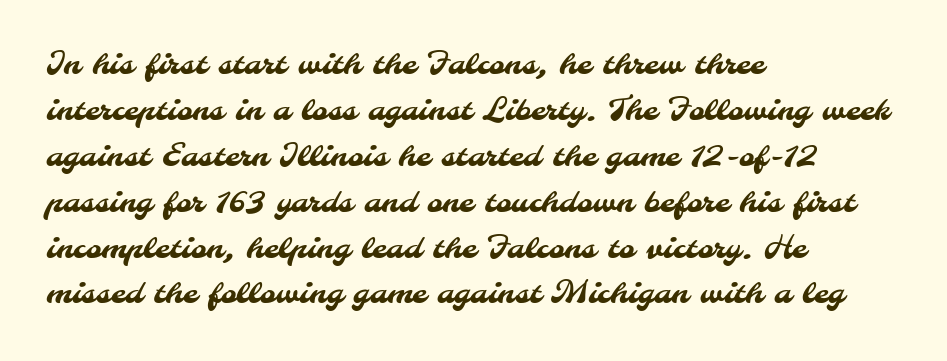
The space between consecutive lines is moderate. Words float on clear page, feet unadorned. The gaps between neighbouring characters are ordinary and unremarkable. These lines are rendered in a variable-pitch font. I'd call this a sans setting — the letters go barefoot.
